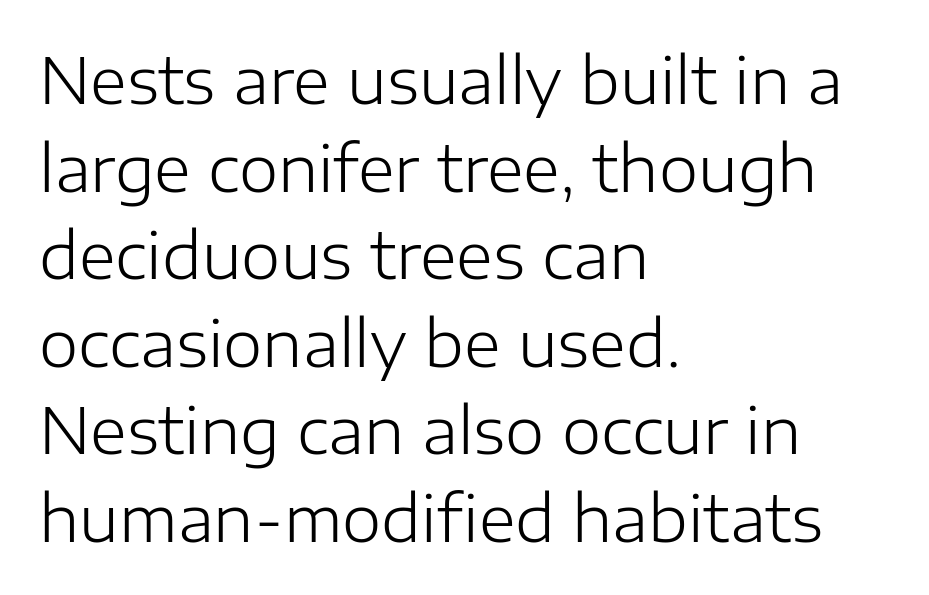
Q: Is the text bold? A: No.
Q: Is the text italic (slanted)? A: No, it is upright.
Q: Is the typeface a serif or a sans-serif typeface? A: Sans-serif.
Q: Is the text underlined? A: No.
Q: How is the paragraph aligned? A: Left-aligned.
Q: Is the spacing between letters normal or unusually wide? A: Normal.
Q: Is the spacing between lines tight, normal or loose? A: Normal.
Q: Width (condensed, normal, or wide)? A: Normal.
Q: Stroke contrast? A: Low.
Q: x-height? A: Medium.
Q: Monospaced? A: No.
